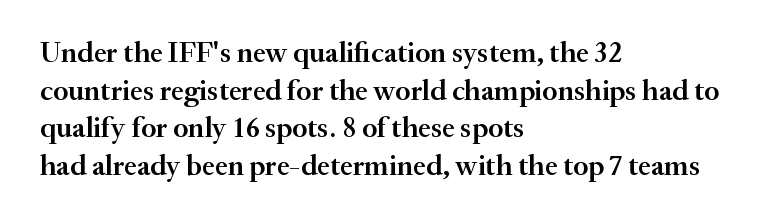
Proportional: the letters do not fall into vertical columns. The rendering anchors every line to the left-hand side. Each row of text sits above clean, open space. Rendered with straight, roman letterforms. You can tell from the footed stems that serif type was used. Leading: standard.
